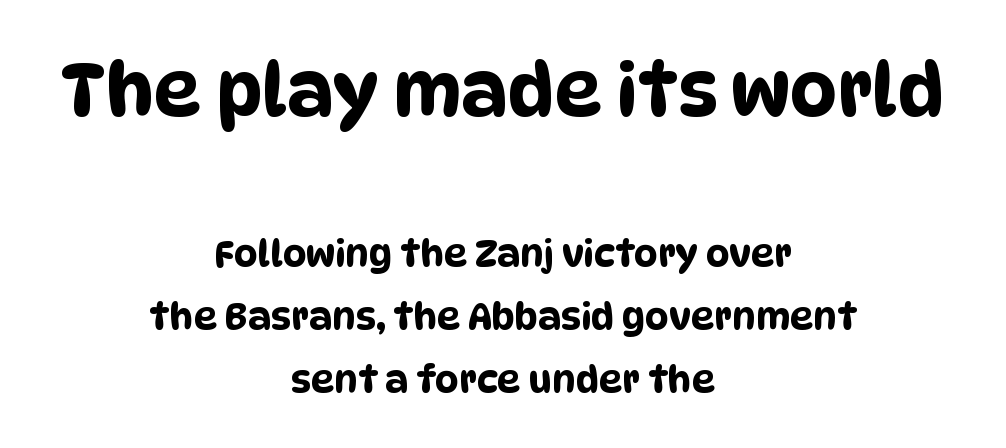
Q: Is the typeface a serif or a sans-serif typeface? A: Sans-serif.
Q: Is the text underlined? A: No.
Q: How is the paragraph aligned? A: Centered.
Q: Is the spacing between letters normal or unusually wide? A: Normal.
Q: Which block of text is set in a larger size, the first (top) or the second (bottom)? A: The first (top) one.
Q: Width (condensed, normal, or wide)? A: Condensed.
Q: Stroke contrast? A: Low.
Q: x-height? A: Large.
Q: Monospaced? A: No.
